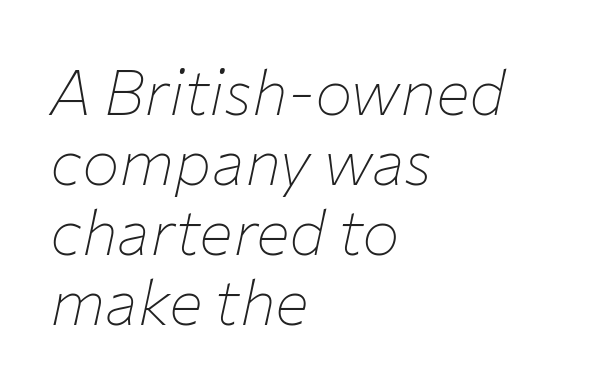
The zone under the glyphs is completely vacant. The letters sit at their default tracking, neither squeezed nor spread. Slanted lettering throughout. Visually the block forms a straight wall on the left and a jagged coastline on the right. The cut favours lightness, reaching ordinary text weight at its darkest. Is there much room between lines? No — they nearly touch.
